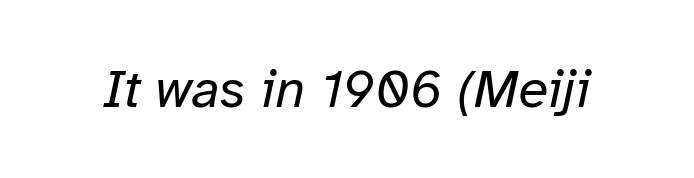
Think of a printed novel: that variable character pitch is what you see here. Plain, unruled lines of type. The rendering keeps characters at their native spacing. No letter is thick-stroked: the sample isn't bold. Is the type slanted? Yes — the strokes lean at a clear angle.
